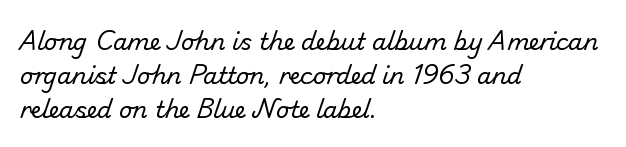
{"bold": "no", "underline": "no", "align": "left", "line_spacing": "normal", "line_spacing_ratio": 1.47, "letter_spacing": "normal", "letter_spacing_em": 0.0, "glyph_px": 23}
